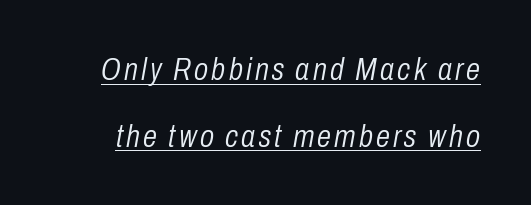
The image shows 32 px light, condensed type, italic (leaning right); set loose line spacing (2.08x), underlined; low stroke contrast and a medium x-height.
